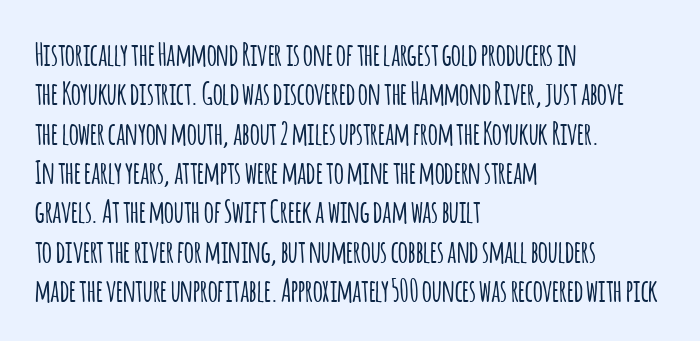
{"serif": "no", "italic": "no", "width": "condensed", "stroke_contrast": "low", "x_height": "large", "monospaced": "no", "underline": "no", "align": "left", "line_spacing": "normal", "line_spacing_ratio": 1.27, "letter_spacing": "normal", "letter_spacing_em": 0.0, "glyph_px": 31}
